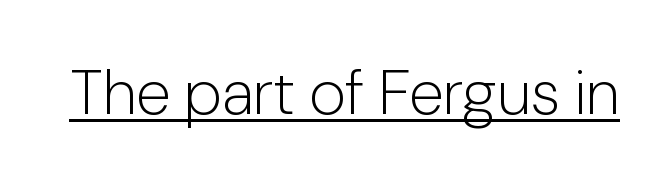
Q: Is the text bold? A: No.
Q: Is the text italic (slanted)? A: No, it is upright.
Q: Is the typeface a serif or a sans-serif typeface? A: Sans-serif.
Q: Is the text underlined? A: Yes.
Q: Is the spacing between letters normal or unusually wide? A: Normal.
Q: Width (condensed, normal, or wide)? A: Normal.
Q: Stroke contrast? A: Low.
Q: x-height? A: Medium.
Q: Monospaced? A: No.
